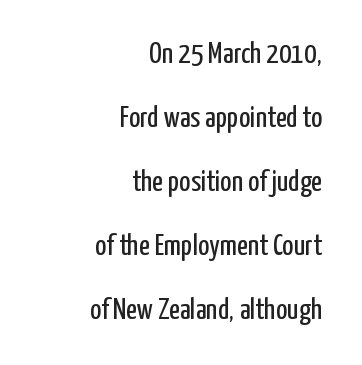
The image shows 30 px regular-weight, condensed sans-serif type, upright; set right-aligned, loose line spacing (2.13x), normal letter spacing, not underlined; low stroke contrast and a medium x-height.
